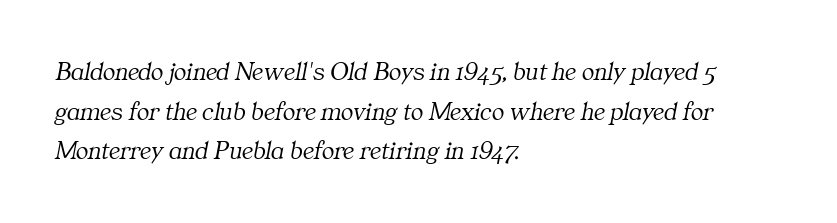
These lines sit exactly where default settings would place them. The glyphs look as if they've been sheared to an angle. Plain, unruled lines of type. Notice how the passage keeps a crisp vertical edge on the left only. In terms of letterspacing, this is plain default setting. The typeface has the unassuming heft of standard copy or less.
